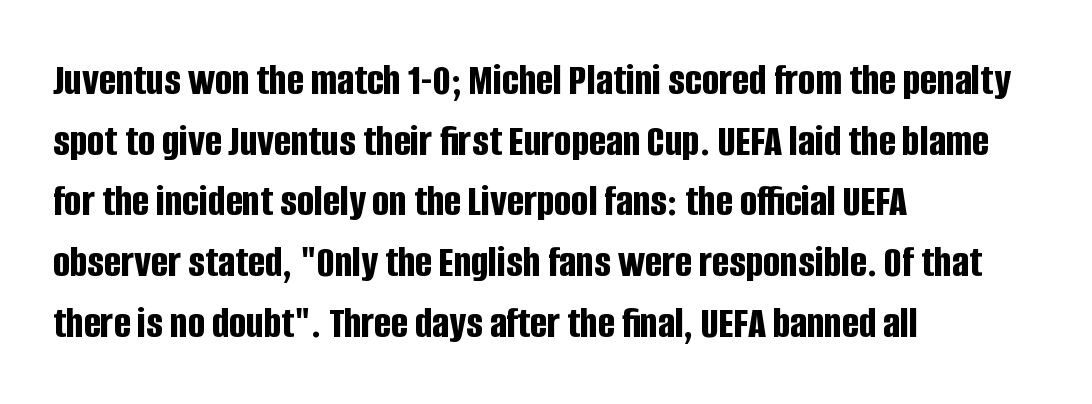
Rule under the text: the space is simply empty. The lines sit at an ordinary, default distance from one another. Does the weight exceed regular? Yes, all the way to bold. Note the varied advance widths — an 'i' is clearly narrower than an 'm'.
